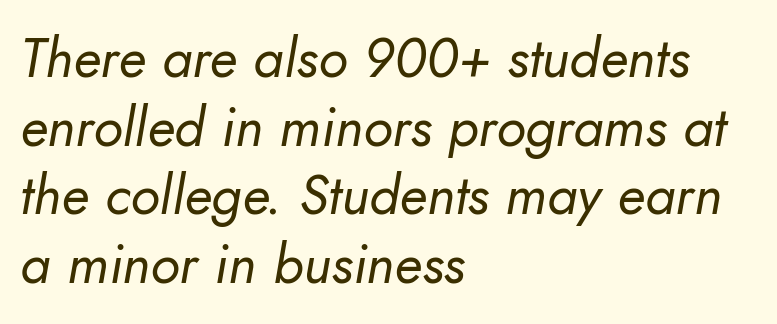
Q: Is the text bold? A: No.
Q: Is the text italic (slanted)? A: Yes, it leans right by about 10 degrees.
Q: Is the text underlined? A: No.
Q: How is the paragraph aligned? A: Left-aligned.
Q: Is the spacing between letters normal or unusually wide? A: Normal.
Q: Is the spacing between lines tight, normal or loose? A: Normal.
Q: Width (condensed, normal, or wide)? A: Normal.
Q: Stroke contrast? A: Low.
Q: x-height? A: Small.
Q: Monospaced? A: No.
